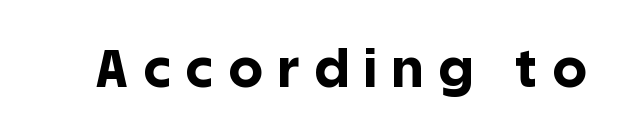
Posture: upright roman. These words are printed bold, with thick strokes throughout. Examine the stroke ends and you'll find no serifs. You could not count columns in this text — the font is proportionally spaced. The face used here is rendered with a markedly widened letterfit.
